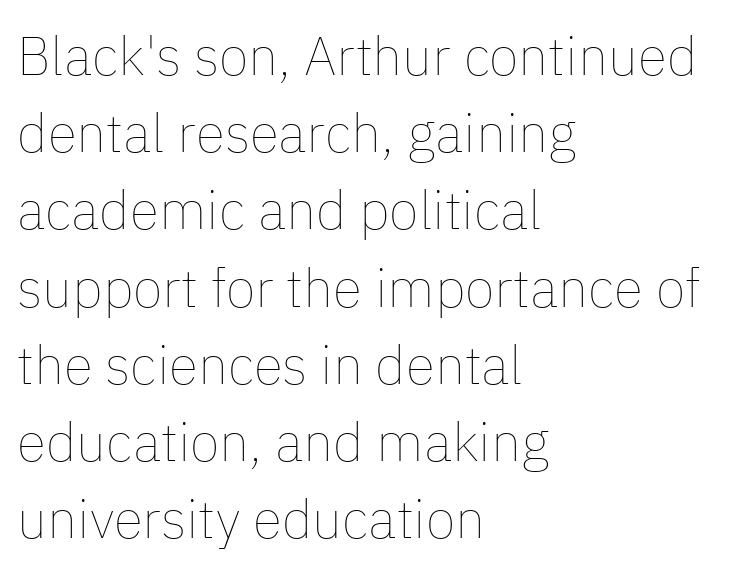
Q: Is the text bold? A: No.
Q: Is the text italic (slanted)? A: No, it is upright.
Q: Is the text underlined? A: No.
Q: How is the paragraph aligned? A: Left-aligned.
Q: Is the spacing between letters normal or unusually wide? A: Normal.
Q: Is the spacing between lines tight, normal or loose? A: Normal.
Q: Width (condensed, normal, or wide)? A: Normal.
Q: Stroke contrast? A: Low.
Q: x-height? A: Medium.
Q: Monospaced? A: No.
